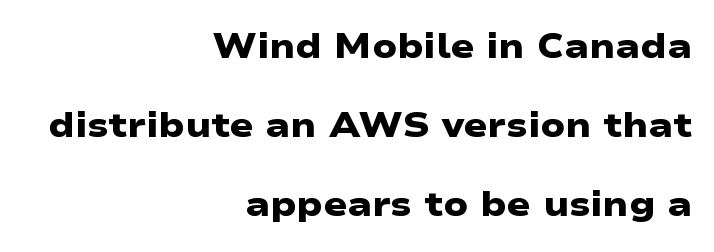
Q: Is the text bold? A: Yes.
Q: Is the typeface a serif or a sans-serif typeface? A: Sans-serif.
Q: Is the text underlined? A: No.
Q: How is the paragraph aligned? A: Right-aligned.
Q: Is the spacing between letters normal or unusually wide? A: Normal.
Q: Is the spacing between lines tight, normal or loose? A: Loose.
Q: Width (condensed, normal, or wide)? A: Wide.
Q: Stroke contrast? A: Low.
Q: x-height? A: Medium.
Q: Monospaced? A: No.
